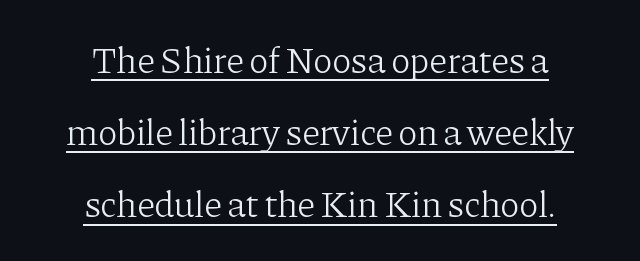
Q: Is the text bold? A: No.
Q: Is the text italic (slanted)? A: No, it is upright.
Q: Is the typeface a serif or a sans-serif typeface? A: Serif.
Q: Is the text underlined? A: Yes.
Q: How is the paragraph aligned? A: Centered.
Q: Is the spacing between letters normal or unusually wide? A: Normal.
Q: Is the spacing between lines tight, normal or loose? A: Loose.
Q: Width (condensed, normal, or wide)? A: Normal.
Q: Stroke contrast? A: Low.
Q: x-height? A: Medium.
Q: Monospaced? A: No.
